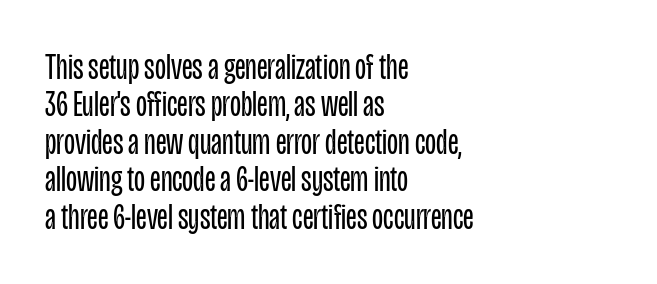
{"serif": "no", "italic": "no", "bold": "no", "weight": "regular", "width": "condensed", "stroke_contrast": "low", "x_height": "large", "monospaced": "no", "underline": "no", "align": "left", "line_spacing": "tight", "line_spacing_ratio": 1.04, "letter_spacing": "normal", "letter_spacing_em": 0.0, "glyph_px": 36}
